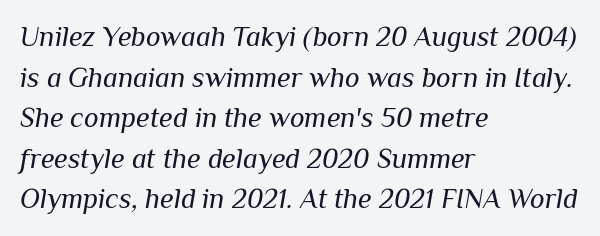
{"italic": "yes", "lean": "right", "slant_degrees": 10, "bold": "no", "weight": "regular", "width": "normal", "stroke_contrast": "medium", "x_height": "medium", "monospaced": "no", "underline": "no", "align": "left", "line_spacing": "normal", "line_spacing_ratio": 1.45, "letter_spacing": "normal", "letter_spacing_em": 0.0, "glyph_px": 28}
